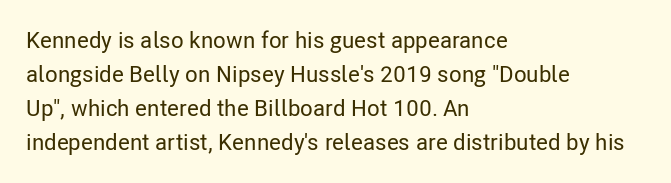
The image shows 23 px text type, upright; set left-aligned, normal line spacing (1.48x), normal letter spacing, not underlined.
